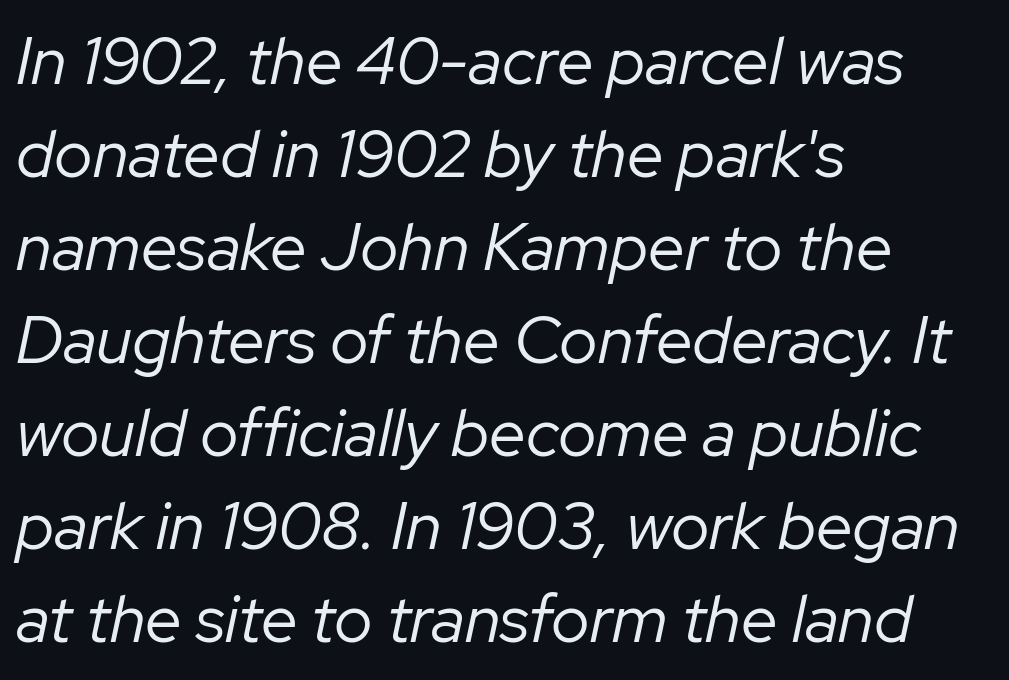
{"italic": "yes", "lean": "right", "slant_degrees": 12, "bold": "no", "weight": "regular", "width": "normal", "stroke_contrast": "low", "x_height": "medium", "monospaced": "no", "underline": "no", "align": "left", "line_spacing": "normal", "line_spacing_ratio": 1.41, "letter_spacing": "normal", "letter_spacing_em": 0.0, "glyph_px": 66}
